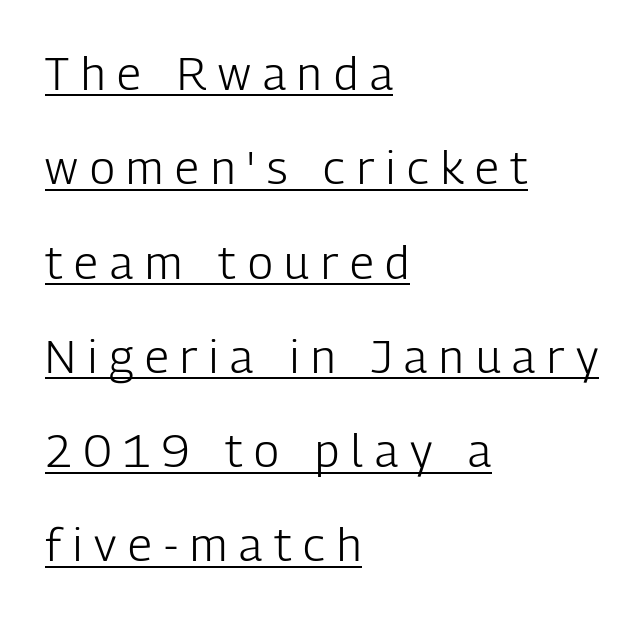
Q: Is the text bold? A: No.
Q: Is the text italic (slanted)? A: No, it is upright.
Q: Is the typeface a serif or a sans-serif typeface? A: Sans-serif.
Q: Is the text underlined? A: Yes.
Q: How is the paragraph aligned? A: Left-aligned.
Q: Is the spacing between letters normal or unusually wide? A: Unusually wide.
Q: Is the spacing between lines tight, normal or loose? A: Loose.
Q: Width (condensed, normal, or wide)? A: Condensed.
Q: Stroke contrast? A: Low.
Q: x-height? A: Medium.
Q: Monospaced? A: No.
